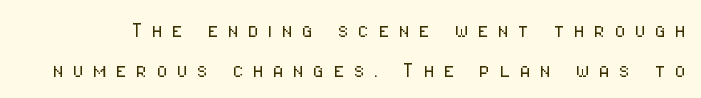
The image shows 25 px text type, upright; set normal line spacing (1.59x), unusually wide letter spacing (+0.37 em), not underlined.
